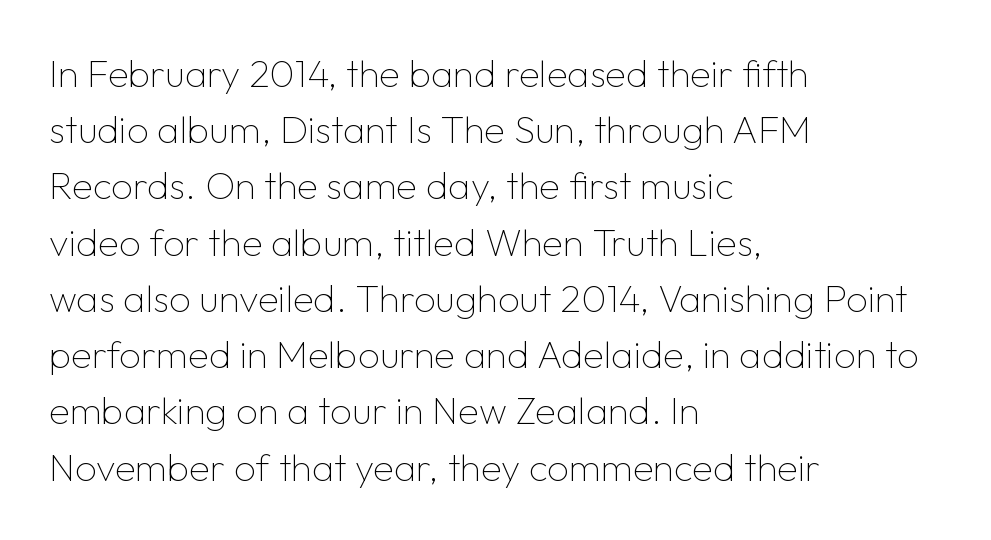
Looks like regular typesetting: each glyph gets only the width it needs. This sample is left-justified, so line endings fall wherever the words run out. This sample uses a sans-serif face. Summary of weight: not heavy and not bold. Only glyphs here, with clear space below each row.
